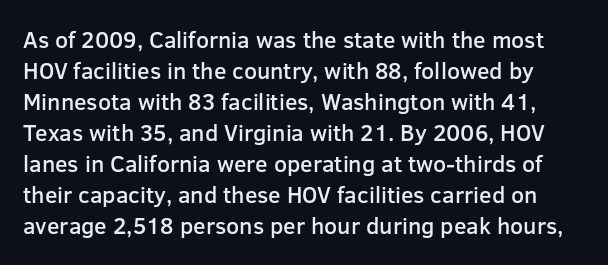
The image shows 23 px text type, upright; set normal line spacing (1.35x), normal letter spacing, not underlined.
